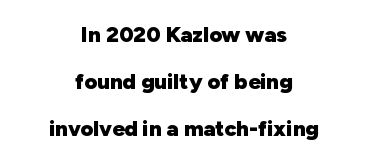
The image shows 22 px bold type, upright; set centered, loose line spacing (2.14x), normal letter spacing, not underlined.
